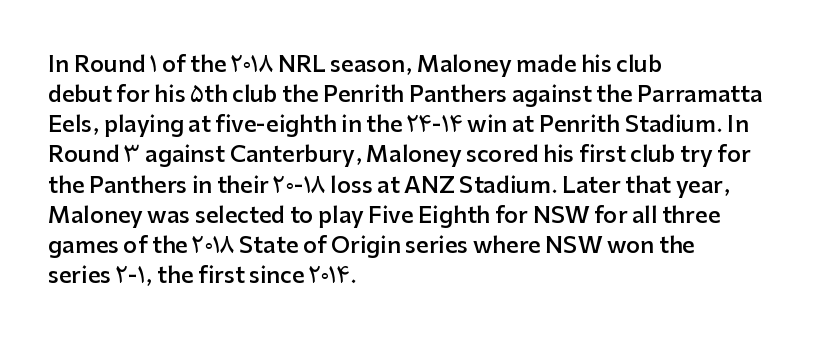
{"italic": "no", "bold": "semi", "underline": "no", "align": "left", "line_spacing": "normal", "line_spacing_ratio": 1.37, "letter_spacing": "normal", "letter_spacing_em": 0.0, "glyph_px": 22}
